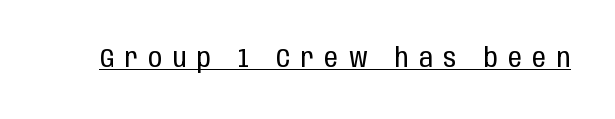
Q: Is the text bold? A: No.
Q: Is the text italic (slanted)? A: No, it is upright.
Q: Is the text underlined? A: Yes.
Q: Is the spacing between letters normal or unusually wide? A: Unusually wide.
